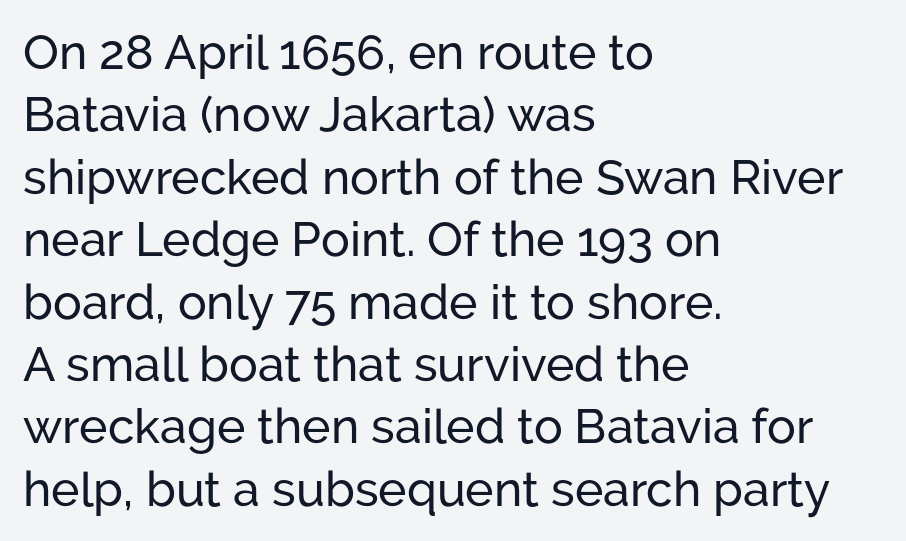
{"serif": "no", "italic": "no", "width": "normal", "stroke_contrast": "low", "x_height": "medium", "monospaced": "no", "underline": "no", "align": "left", "line_spacing": "normal", "line_spacing_ratio": 1.3, "letter_spacing": "normal", "letter_spacing_em": 0.0, "glyph_px": 48}
